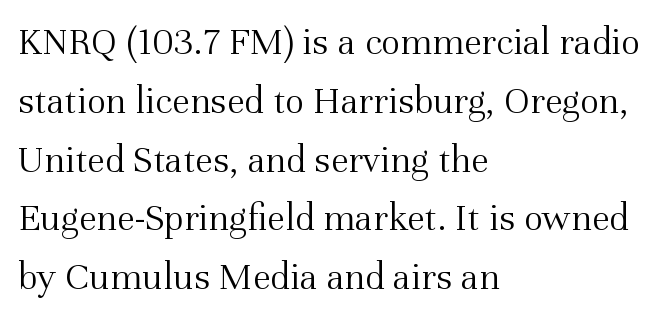
The image shows 40 px light serif type, upright; set left-aligned, normal line spacing (1.47x), normal letter spacing, not underlined; medium stroke contrast and a medium x-height.
